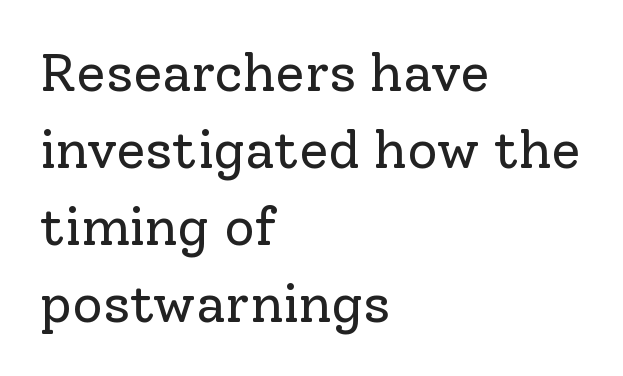
The space between consecutive lines is moderate. Lines of text with bare space underneath. Visually the block forms a straight wall on the left and a jagged coastline on the right. The font family rendered here belongs to the serif group. Caption: face not bold, strokes unweighted. The tracking reads as untouched default to a designer's eye.
